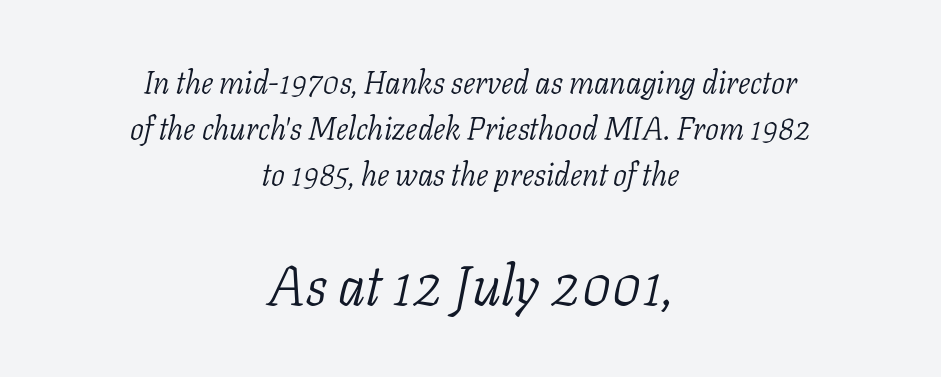
Q: Is the text bold? A: No.
Q: Is the text italic (slanted)? A: Yes, it leans right by about 11 degrees.
Q: Is the typeface a serif or a sans-serif typeface? A: Serif.
Q: Is the text underlined? A: No.
Q: How is the paragraph aligned? A: Centered.
Q: Is the spacing between letters normal or unusually wide? A: Normal.
Q: Is the spacing between lines tight, normal or loose? A: Normal.
Q: Which block of text is set in a larger size, the first (top) or the second (bottom)? A: The second (bottom) one.
Q: Width (condensed, normal, or wide)? A: Normal.
Q: Stroke contrast? A: Low.
Q: x-height? A: Medium.
Q: Monospaced? A: No.
